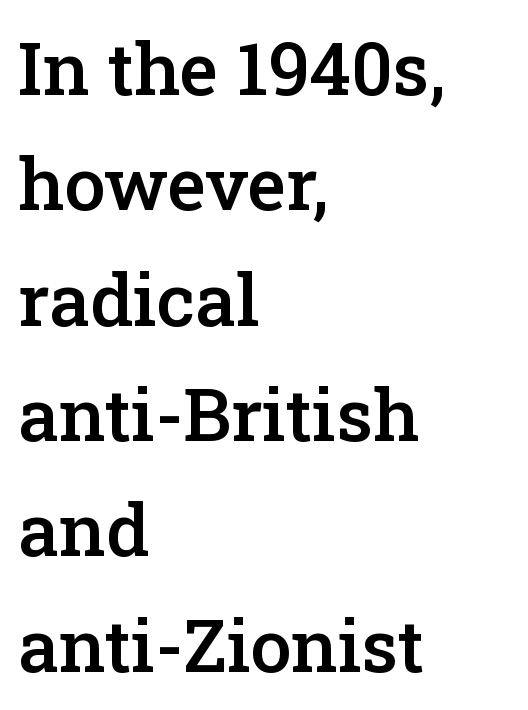
{"serif": "yes", "italic": "no", "bold": "semi", "weight": "semibold", "width": "normal", "stroke_contrast": "low", "x_height": "medium", "monospaced": "no", "underline": "no", "align": "left", "line_spacing": "normal", "line_spacing_ratio": 1.58, "letter_spacing": "normal", "letter_spacing_em": 0.0, "glyph_px": 73}
